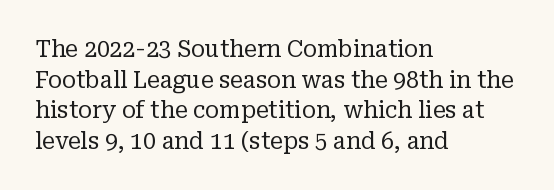
The image shows 23 px text type, upright; set left-aligned, normal line spacing (1.33x), normal letter spacing, not underlined.
